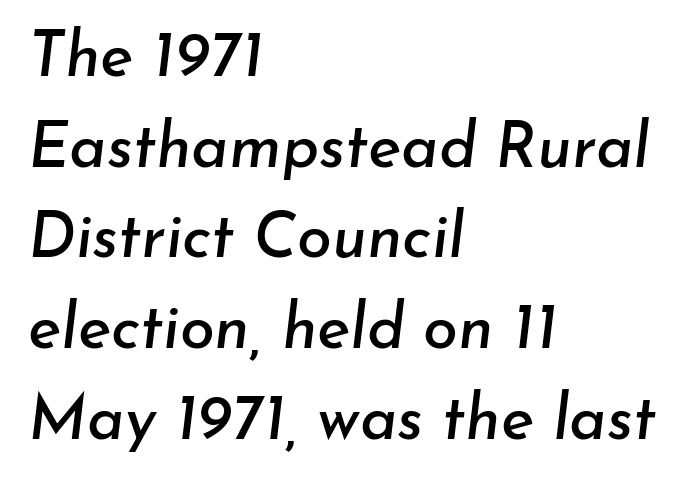
Q: Is the text italic (slanted)? A: Yes, it leans right by about 7 degrees.
Q: Is the text underlined? A: No.
Q: How is the paragraph aligned? A: Left-aligned.
Q: Is the spacing between letters normal or unusually wide? A: Normal.
Q: Is the spacing between lines tight, normal or loose? A: Normal.
Q: Width (condensed, normal, or wide)? A: Normal.
Q: Stroke contrast? A: Low.
Q: x-height? A: Small.
Q: Monospaced? A: No.
